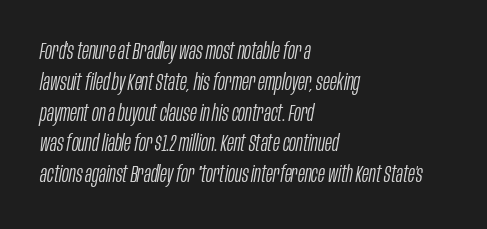
{"italic": "yes", "lean": "right", "slant_degrees": 10, "bold": "no", "underline": "no", "align": "left", "line_spacing": "normal", "line_spacing_ratio": 1.34, "letter_spacing": "normal", "letter_spacing_em": 0.0, "glyph_px": 23}
